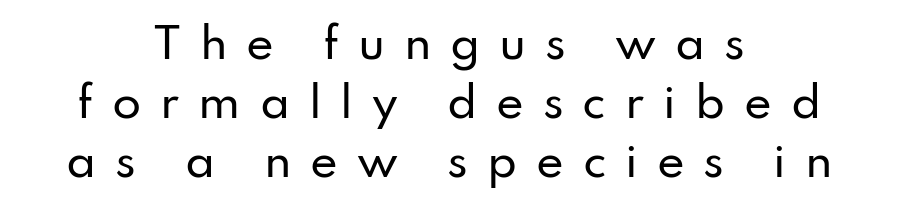
The image shows 42 px sans-serif type, upright; set centered, normal line spacing (1.4x), unusually wide letter spacing (+0.45 em), not underlined; low stroke contrast and a small x-height.
